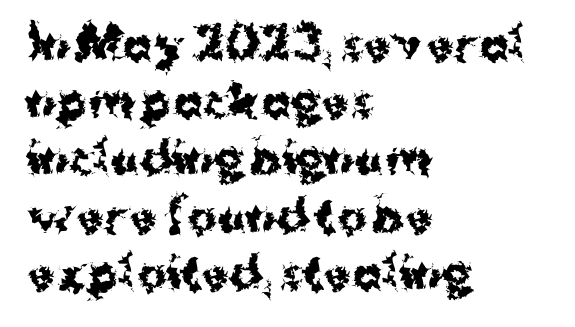
Q: Is the text bold? A: Yes.
Q: Is the text italic (slanted)? A: No, it is upright.
Q: Is the typeface a serif or a sans-serif typeface? A: Sans-serif.
Q: Is the text underlined? A: No.
Q: How is the paragraph aligned? A: Left-aligned.
Q: Is the spacing between letters normal or unusually wide? A: Normal.
Q: Is the spacing between lines tight, normal or loose? A: Normal.
Q: Width (condensed, normal, or wide)? A: Normal.
Q: Stroke contrast? A: Medium.
Q: x-height? A: Medium.
Q: Monospaced? A: No.
